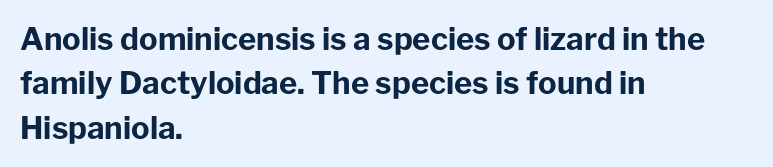
The image shows 31 px bold sans-serif type, upright; set left-aligned, normal line spacing (1.43x), normal letter spacing, not underlined; low stroke contrast and a medium x-height.
